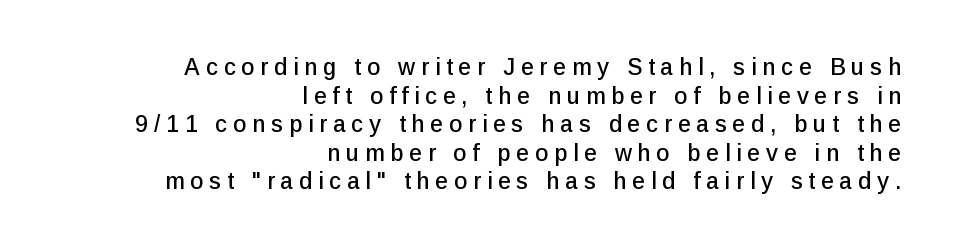
The image shows 23 px text type, upright; set right-aligned, line spacing 1.24x, unusually wide letter spacing (+0.25 em), not underlined.
